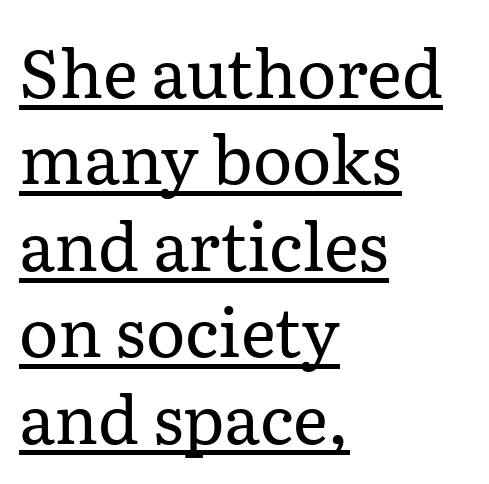
Honestly, the row spacing looks completely unremarkable. The weight would be labelled regular, book, light, or lighter still. Caption: standard tracking, unaltered. Vertical strokes here are truly vertical. Is the block centered? No — it sits flush against the left margin.
